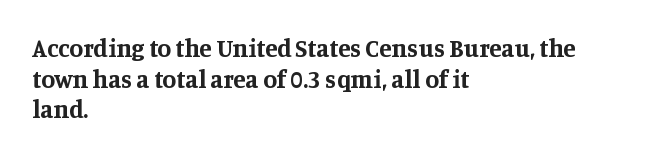
{"italic": "no", "bold": "yes", "underline": "no", "align": "left", "line_spacing_ratio": 1.23, "letter_spacing": "normal", "letter_spacing_em": 0.0, "glyph_px": 25}
